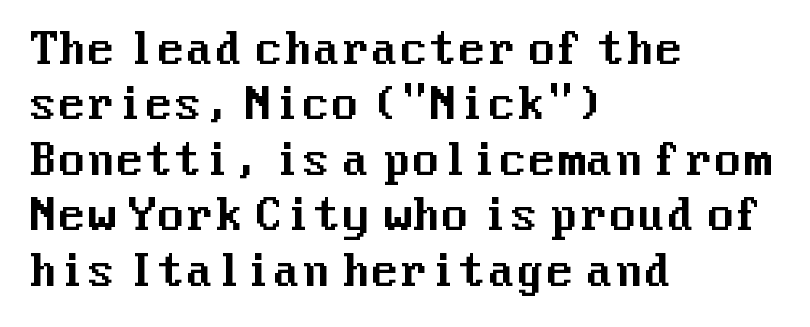
The image shows 42 px sans-serif type, upright; set left-aligned, normal line spacing (1.32x), normal letter spacing, not underlined; medium stroke contrast and a medium x-height.
